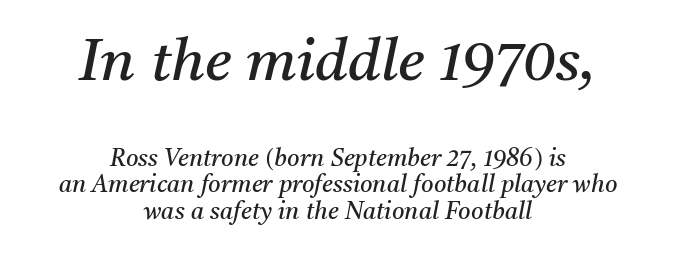
Tightly led — the rows are bunched. Larger block? The one above; the one below is distinctly smaller. Tracking here is standard; glyphs follow each other at the usual distance. The typography opts for an oblique posture over an upright one. Think of a printed novel: that variable character pitch is what you see here. A serif font was chosen for this passage.
